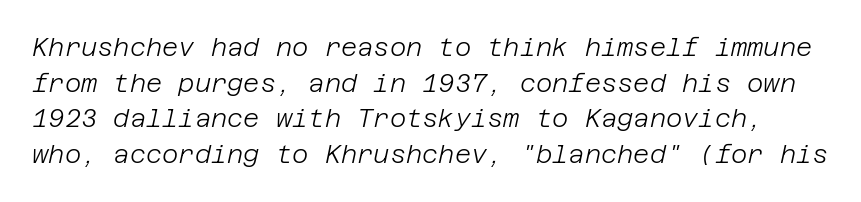
Q: Is the text bold? A: No.
Q: Is the text italic (slanted)? A: Yes, it leans right by about 12 degrees.
Q: Is the text underlined? A: No.
Q: Is the spacing between letters normal or unusually wide? A: Normal.
Q: Is the spacing between lines tight, normal or loose? A: Normal.
